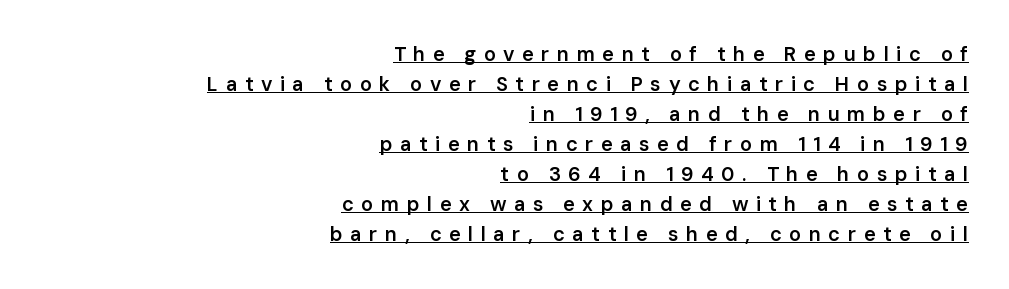
Style check: upright. The rendered words wear a rule along their underside. Semibold letterforms, between regular and bold. Casual observation: everything's shoved over to the right.
